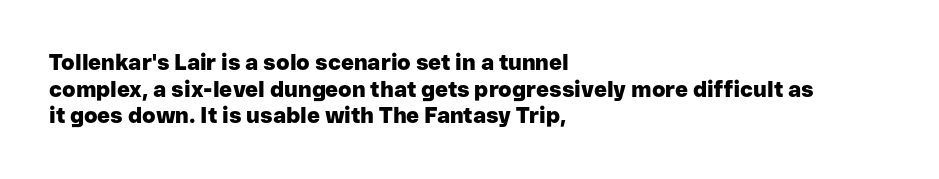
Q: Is the text bold? A: Yes.
Q: Is the text italic (slanted)? A: No, it is upright.
Q: Is the text underlined? A: No.
Q: How is the paragraph aligned? A: Left-aligned.
Q: Is the spacing between letters normal or unusually wide? A: Normal.
